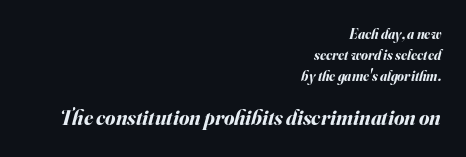
If you measured baseline to baseline, you'd find a middling distance. Between these two stacked blocks, the lower one wins on size. Short note: letters normally spaced. Slant detected: the letters are inclined. If you drew a ruler down the right edge, every line would touch it.
